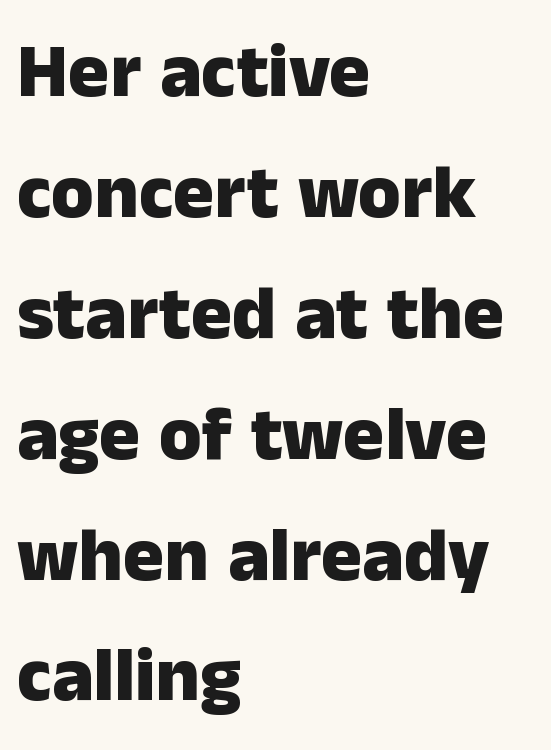
The image shows 77 px heavy sans-serif type, upright; set left-aligned, normal line spacing (1.57x), normal letter spacing, not underlined; low stroke contrast and a medium x-height.
